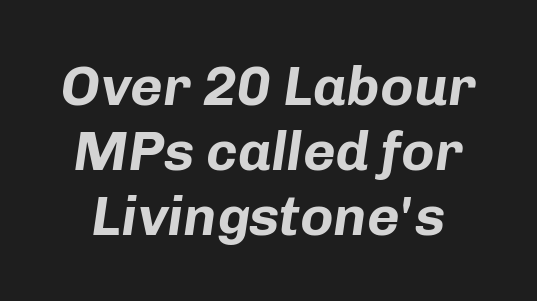
Q: Is the text bold? A: Yes.
Q: Is the text italic (slanted)? A: Yes, it leans right by about 8 degrees.
Q: Is the text underlined? A: No.
Q: Is the spacing between letters normal or unusually wide? A: Normal.
Q: Width (condensed, normal, or wide)? A: Normal.
Q: Stroke contrast? A: Low.
Q: x-height? A: Medium.
Q: Monospaced? A: No.
